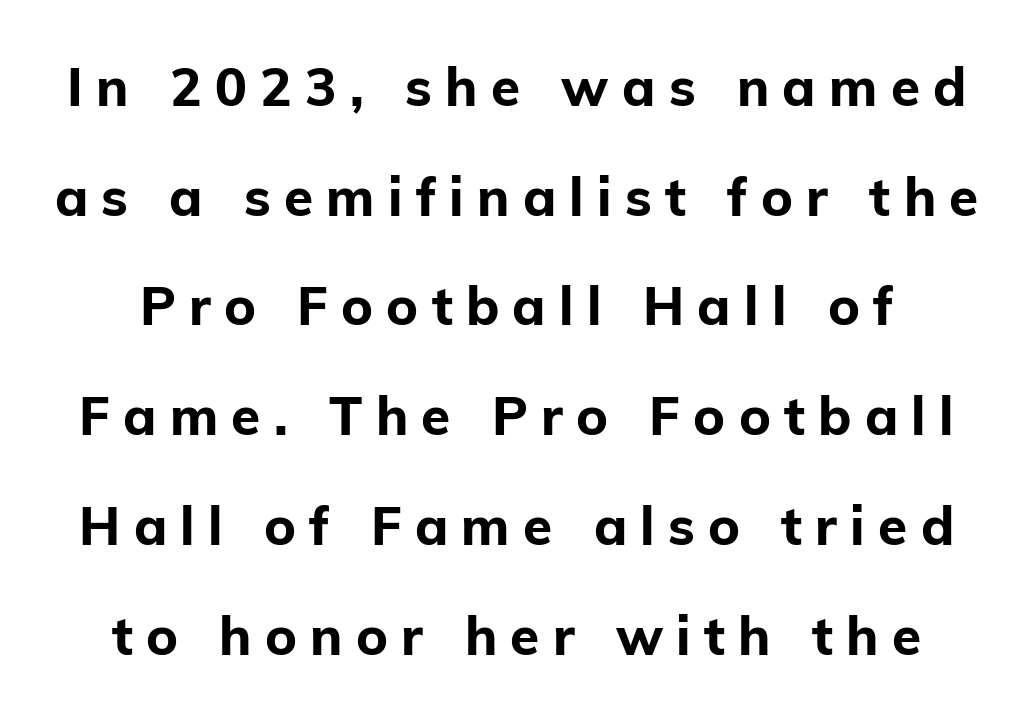
The lines are spread far apart with generous leading. Serifs: no, the terminals of the letterforms are clean. You'd pick this weight for a headline — it's a proper bold. Vertical strokes here are truly vertical.
